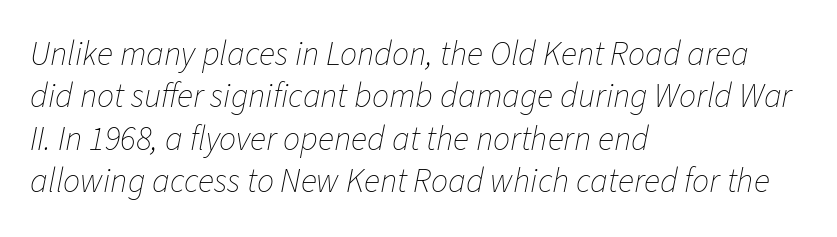
Q: Is the text bold? A: No.
Q: Is the text italic (slanted)? A: Yes, it leans right by about 11 degrees.
Q: Is the text underlined? A: No.
Q: How is the paragraph aligned? A: Left-aligned.
Q: Is the spacing between letters normal or unusually wide? A: Normal.
Q: Is the spacing between lines tight, normal or loose? A: Normal.
Q: Width (condensed, normal, or wide)? A: Normal.
Q: Stroke contrast? A: Low.
Q: x-height? A: Medium.
Q: Monospaced? A: No.
